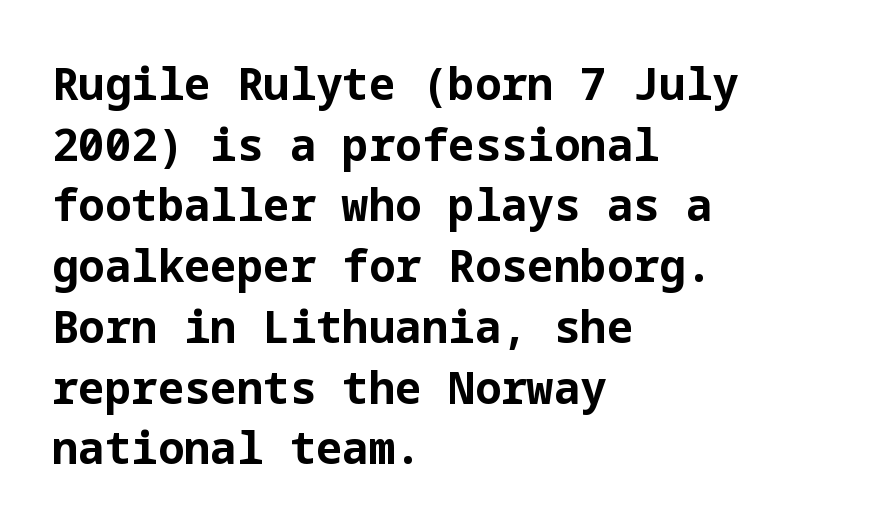
Line beginnings align vertically; line endings do not. In terms of letterform style, serifs are entirely absent. Does the leading feel generous? No, just average. The lettering stays uniformly vertical, giving the passage a roman look. The letterforms sit shoulder to shoulder at normal distance.
